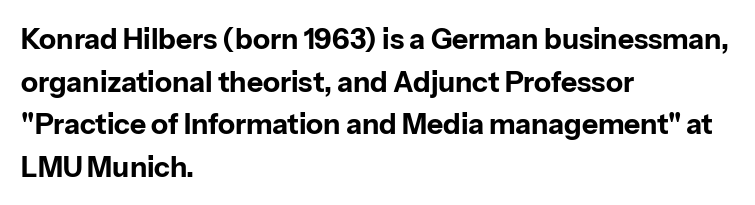
{"serif": "no", "italic": "no", "bold": "yes", "weight": "bold", "width": "normal", "stroke_contrast": "low", "x_height": "medium", "monospaced": "no", "underline": "no", "align": "left", "line_spacing": "normal", "line_spacing_ratio": 1.52, "letter_spacing": "normal", "letter_spacing_em": 0.0, "glyph_px": 28}
